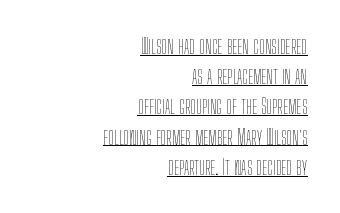
The passage shown stacks its lines at a standard gap. Is the block centered? No — it sits flush against the right margin. Nobody touched the tracking dial on this one. Every character sits straight up, as roman type does. A light-to-regular cut is what we see here. The words here are underlined.
